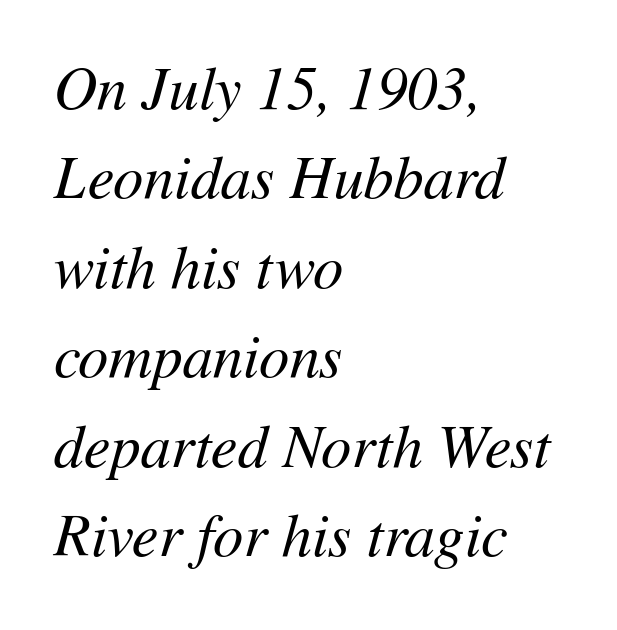
Q: Is the text bold? A: No.
Q: Is the text italic (slanted)? A: Yes, it leans right by about 11 degrees.
Q: Is the text underlined? A: No.
Q: How is the paragraph aligned? A: Left-aligned.
Q: Is the spacing between letters normal or unusually wide? A: Normal.
Q: Is the spacing between lines tight, normal or loose? A: Normal.
Q: Width (condensed, normal, or wide)? A: Normal.
Q: Stroke contrast? A: Medium.
Q: x-height? A: Medium.
Q: Monospaced? A: No.
